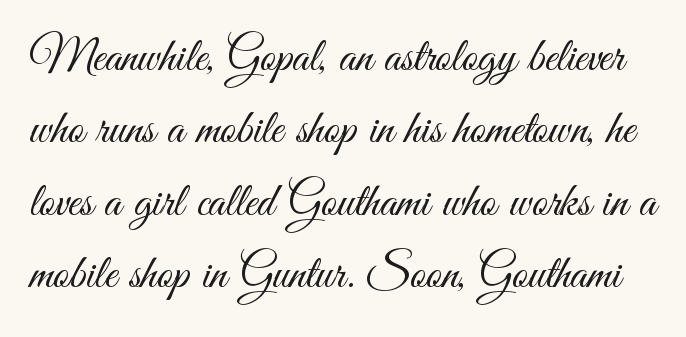
Q: Is the text bold? A: No.
Q: Is the text italic (slanted)? A: Yes.
Q: Is the typeface a serif or a sans-serif typeface? A: Sans-serif.
Q: Is the text underlined? A: No.
Q: Is the spacing between letters normal or unusually wide? A: Normal.
Q: Is the spacing between lines tight, normal or loose? A: Normal.
Q: Width (condensed, normal, or wide)? A: Condensed.
Q: Stroke contrast? A: Medium.
Q: x-height? A: Small.
Q: Monospaced? A: No.
